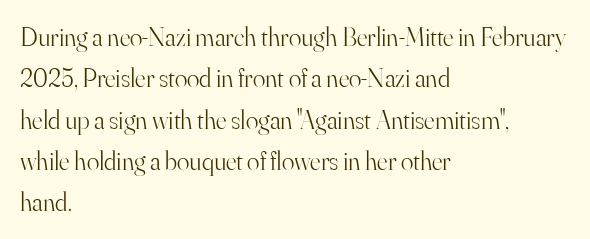
Q: Is the text bold? A: No.
Q: Is the text italic (slanted)? A: No, it is upright.
Q: Is the text underlined? A: No.
Q: How is the paragraph aligned? A: Left-aligned.
Q: Is the spacing between letters normal or unusually wide? A: Normal.
Q: Is the spacing between lines tight, normal or loose? A: Normal.
